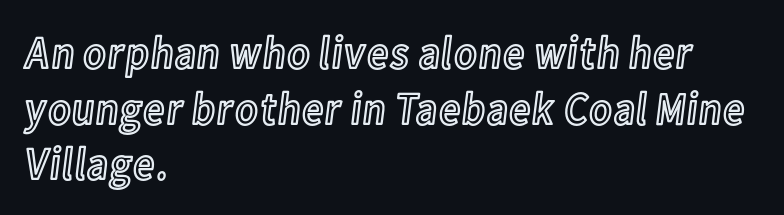
The image shows 46 px condensed type; set left-aligned, line spacing 1.21x, normal letter spacing, not underlined; a medium x-height.
